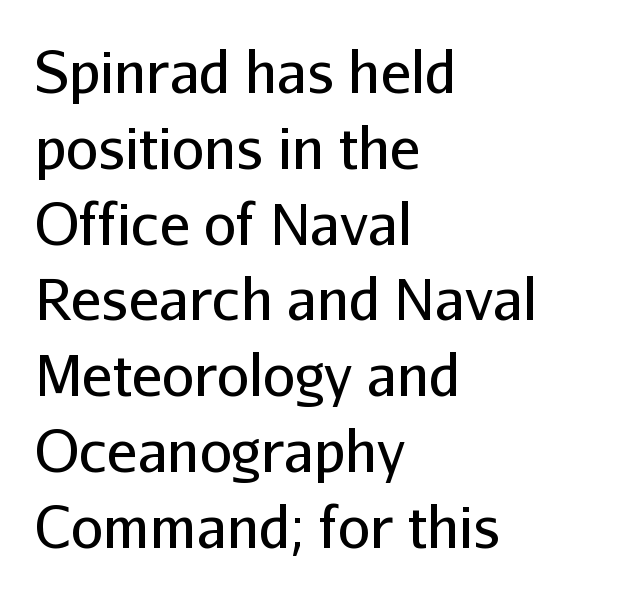
{"serif": "no", "italic": "no", "bold": "no", "weight": "regular", "width": "normal", "stroke_contrast": "low", "x_height": "medium", "monospaced": "no", "underline": "no", "align": "left", "line_spacing": "normal", "line_spacing_ratio": 1.33, "letter_spacing": "normal", "letter_spacing_em": 0.0, "glyph_px": 57}
